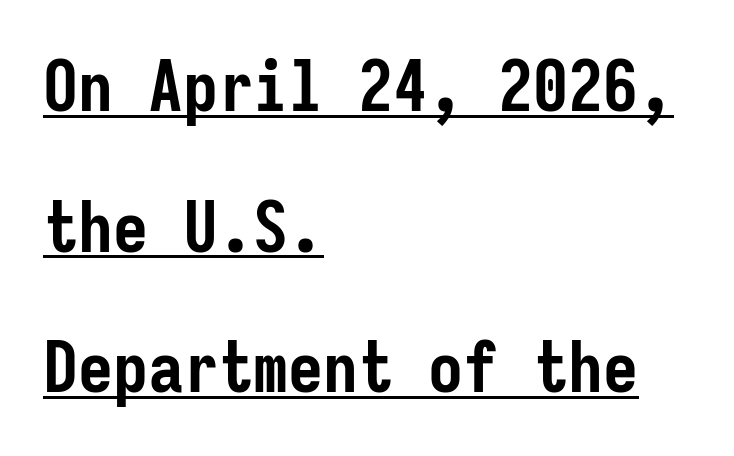
The image shows 70 px semibold, condensed sans-serif type, upright, monospaced; set left-aligned, loose line spacing (2.01x), normal letter spacing, underlined; low stroke contrast and a medium x-height.
